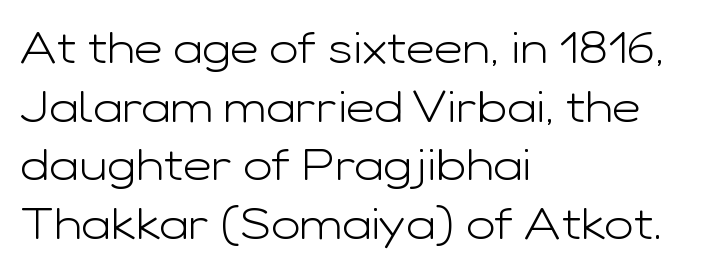
This sample has the flowing, uneven cadence of proportional lettering. Characters follow at the spacing the type designer built in. In terms of leading, this rendering sits right in the middle. Stroke terminals: plain, sans-serif. The lines in this sample share a left origin and differ only in where they stop. Anything drawn beneath the words? Only blank space.
